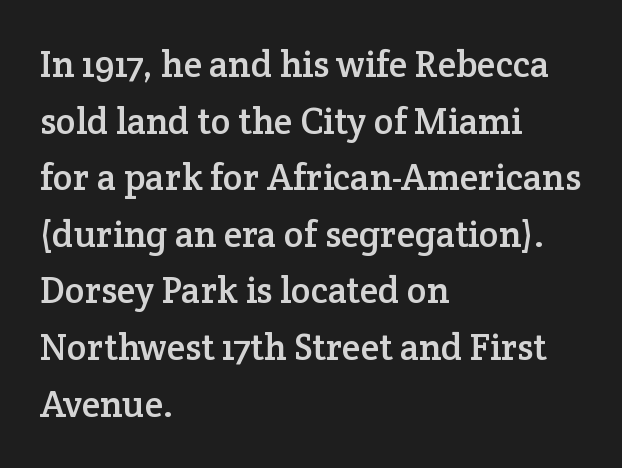
Q: Is the text italic (slanted)? A: No, it is upright.
Q: Is the typeface a serif or a sans-serif typeface? A: Serif.
Q: Is the text underlined? A: No.
Q: How is the paragraph aligned? A: Left-aligned.
Q: Is the spacing between letters normal or unusually wide? A: Normal.
Q: Is the spacing between lines tight, normal or loose? A: Normal.
Q: Width (condensed, normal, or wide)? A: Normal.
Q: Stroke contrast? A: Low.
Q: x-height? A: Medium.
Q: Monospaced? A: No.
